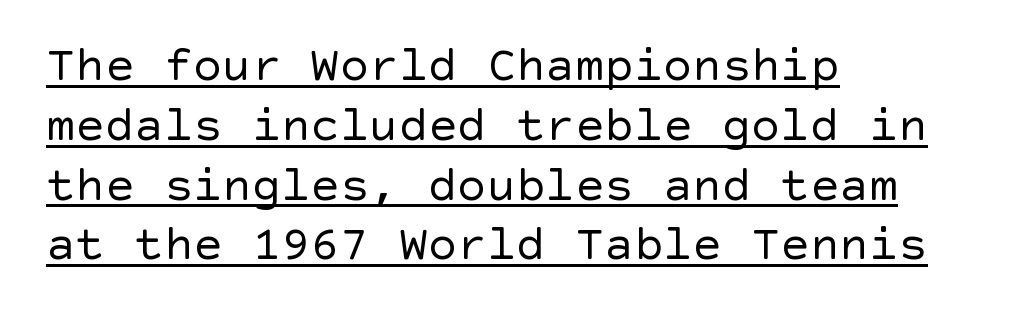
The image shows 49 px regular-weight sans-serif type, upright; set left-aligned, line spacing 1.22x, normal letter spacing, underlined; a large x-height.
